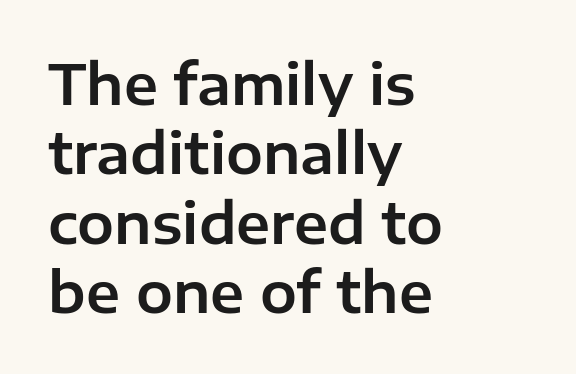
The image shows 55 px sans-serif type, upright; set left-aligned, normal line spacing (1.26x), normal letter spacing, not underlined; low stroke contrast and a medium x-height.
